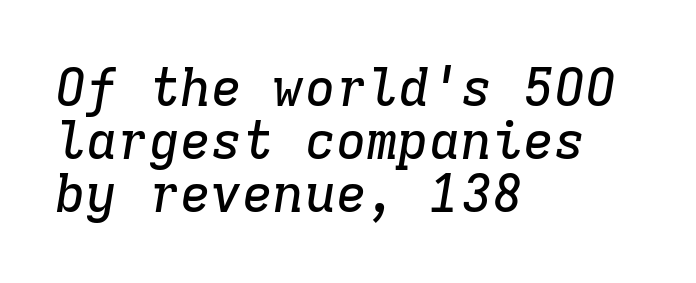
The image shows 52 px serif type, italic (leaning right), monospaced; set left-aligned, tight line spacing (1.02x), normal letter spacing, not underlined; low stroke contrast and a medium x-height.
